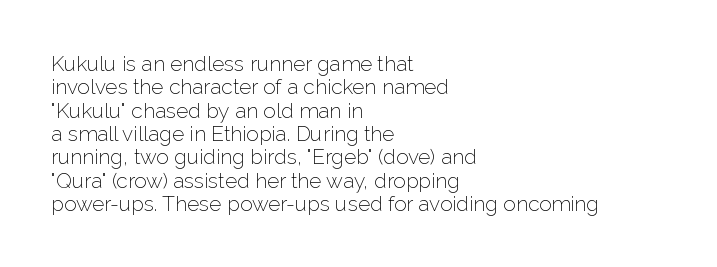
Leftover space on each line is placed entirely after the last word. Is the letter spacing exaggerated? No — it looks like the ordinary default. The passage shown is not underscored anywhere. You can tell it's not italic because the verticals are truly vertical. Think standard paragraph weight, or any step lighter than that.
